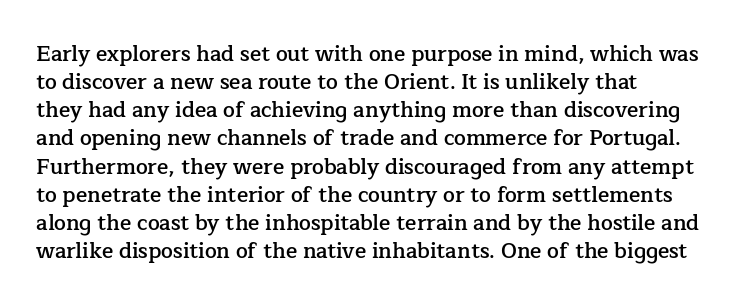
Q: Is the text bold? A: Semi-bold.
Q: Is the text italic (slanted)? A: No, it is upright.
Q: Is the text underlined? A: No.
Q: How is the paragraph aligned? A: Left-aligned.
Q: Is the spacing between letters normal or unusually wide? A: Normal.
Q: Is the spacing between lines tight, normal or loose? A: Normal.
